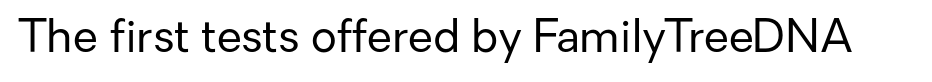
Look at the tracking — it's just the regular setting, nothing added. To sum up the face: it is a sans, with no serifs. Varying glyph widths throughout — classic text-font behaviour. Weight class: somewhere from thin through regular. Lines of text with bare space underneath.
